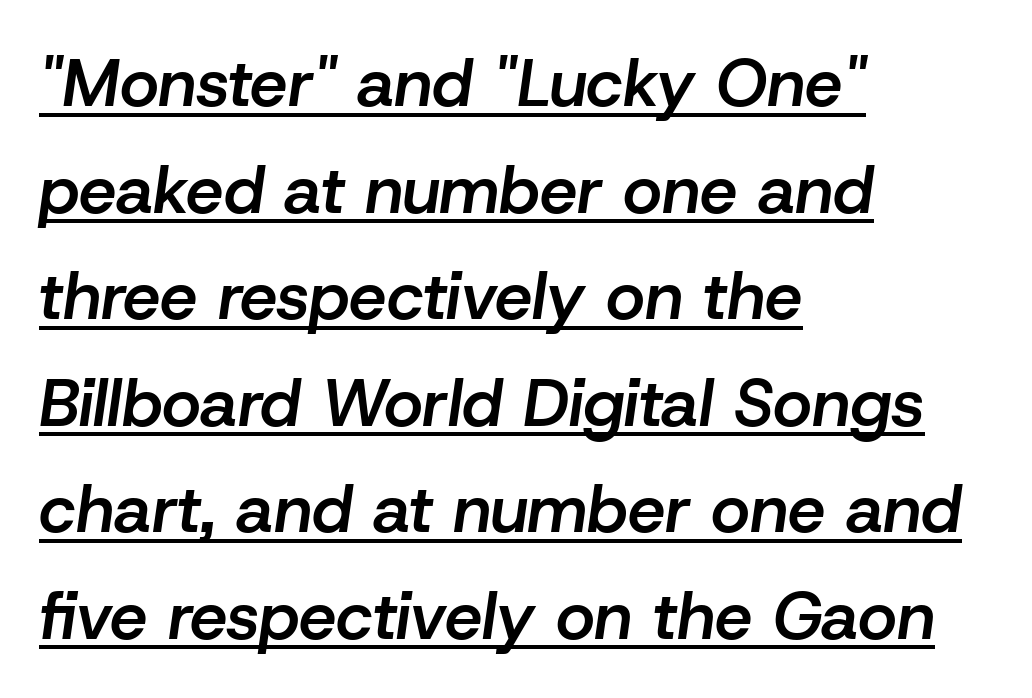
{"italic": "yes", "lean": "right", "slant_degrees": 8, "bold": "semi", "weight": "semibold", "width": "normal", "stroke_contrast": "low", "x_height": "medium", "monospaced": "no", "underline": "yes", "align": "left", "line_spacing": "normal", "line_spacing_ratio": 1.59, "letter_spacing": "normal", "letter_spacing_em": 0.0, "glyph_px": 67}
